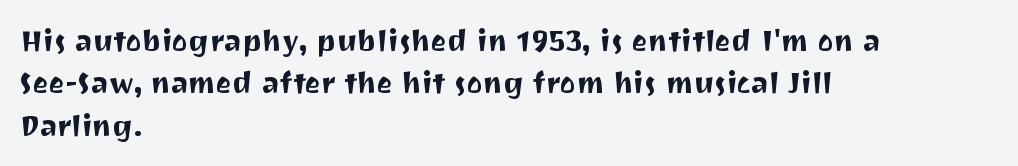
Q: Is the text italic (slanted)? A: No, it is upright.
Q: Is the typeface a serif or a sans-serif typeface? A: Sans-serif.
Q: Is the text underlined? A: No.
Q: How is the paragraph aligned? A: Left-aligned.
Q: Is the spacing between letters normal or unusually wide? A: Normal.
Q: Is the spacing between lines tight, normal or loose? A: Normal.
Q: Width (condensed, normal, or wide)? A: Normal.
Q: Stroke contrast? A: Medium.
Q: x-height? A: Medium.
Q: Monospaced? A: No.
